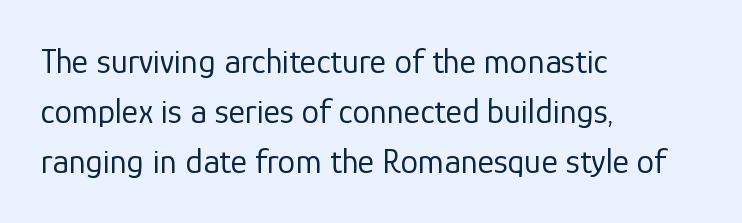
Layout note: lines flush left. It's the straight-up-and-down kind of type. The passage shown is typed in a proportional face where columns would drift. Evenly set lines give the paragraph a standard silhouette.
